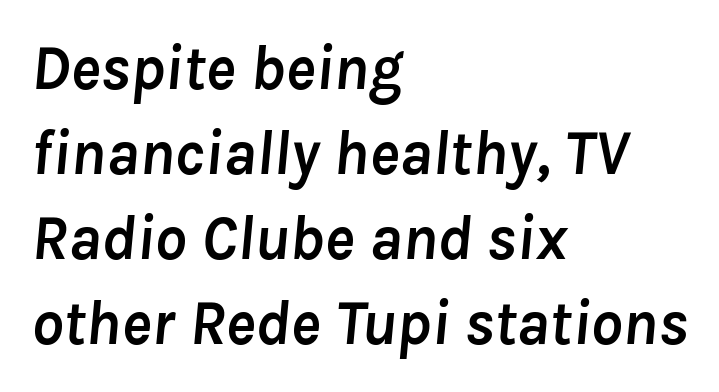
{"italic": "yes", "lean": "right", "slant_degrees": 8, "bold": "yes", "weight": "semibold", "width": "normal", "stroke_contrast": "low", "x_height": "medium", "monospaced": "no", "underline": "no", "align": "left", "line_spacing": "normal", "line_spacing_ratio": 1.35, "letter_spacing": "normal", "letter_spacing_em": 0.0, "glyph_px": 63}
